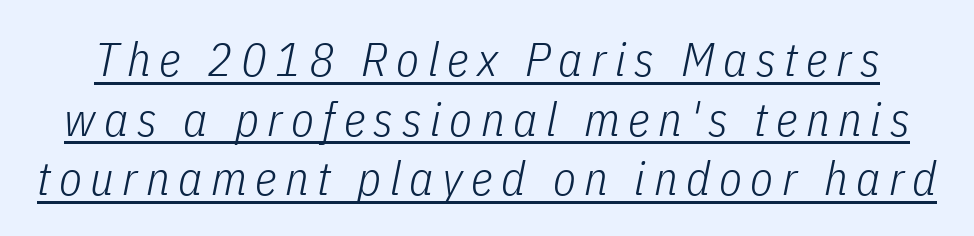
Q: Is the text bold? A: No.
Q: Is the text italic (slanted)? A: Yes, it leans right by about 11 degrees.
Q: Is the text underlined? A: Yes.
Q: Is the spacing between lines tight, normal or loose? A: Normal.
Q: Width (condensed, normal, or wide)? A: Condensed.
Q: Stroke contrast? A: Low.
Q: x-height? A: Medium.
Q: Monospaced? A: No.
